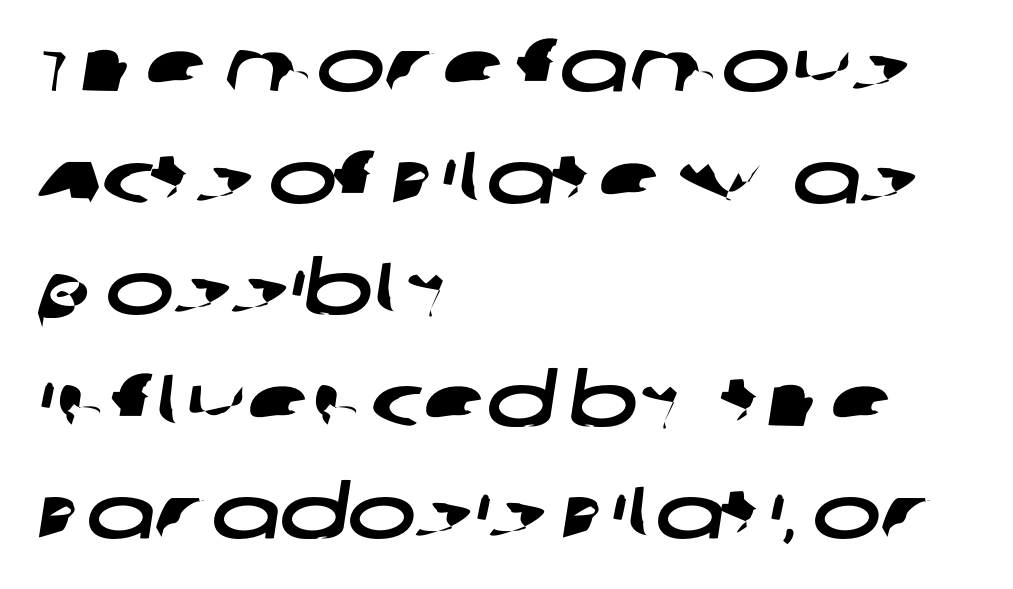
{"serif": "no", "width": "wide", "stroke_contrast": "low", "x_height": "large", "monospaced": "no", "underline": "no", "align": "left", "line_spacing": "normal", "line_spacing_ratio": 1.53, "letter_spacing": "normal", "letter_spacing_em": 0.0, "glyph_px": 73}
